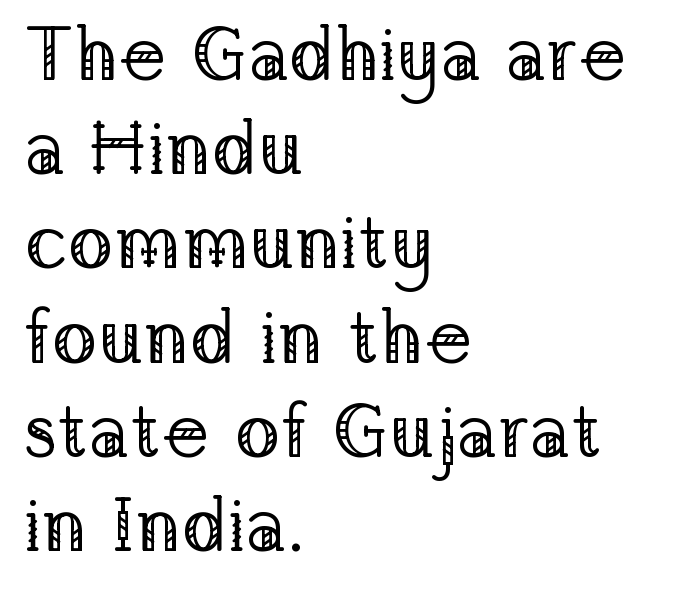
The image shows 76 px regular-weight serif type, upright; set left-aligned, line spacing 1.24x, normal letter spacing, not underlined; low stroke contrast and a medium x-height.
